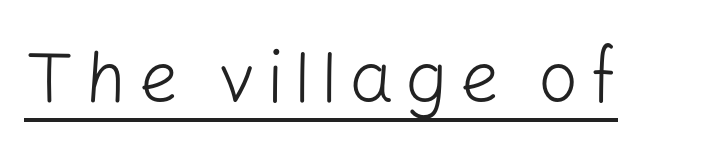
The image shows 71 px light sans-serif type, upright; set underlined; low stroke contrast and a medium x-height.
